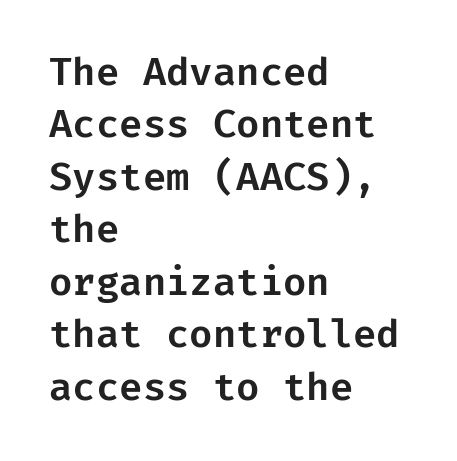
Q: Is the text italic (slanted)? A: No, it is upright.
Q: Is the typeface a serif or a sans-serif typeface? A: Sans-serif.
Q: Is the text underlined? A: No.
Q: How is the paragraph aligned? A: Left-aligned.
Q: Is the spacing between letters normal or unusually wide? A: Normal.
Q: Is the spacing between lines tight, normal or loose? A: Normal.
Q: Width (condensed, normal, or wide)? A: Normal.
Q: Stroke contrast? A: Low.
Q: x-height? A: Medium.
